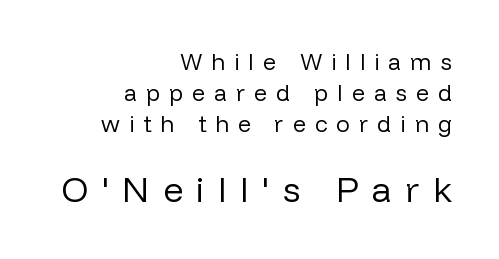
{"serif": "no", "italic": "no", "bold": "no", "weight": "regular", "width": "normal", "stroke_contrast": "low", "x_height": "medium", "monospaced": "no", "underline": "no", "align": "right", "line_spacing": "normal", "line_spacing_ratio": 1.34, "letter_spacing": "wide", "letter_spacing_em": 0.39, "larger_block": "second", "size_ratio": 1.52, "glyph_px": 35}
